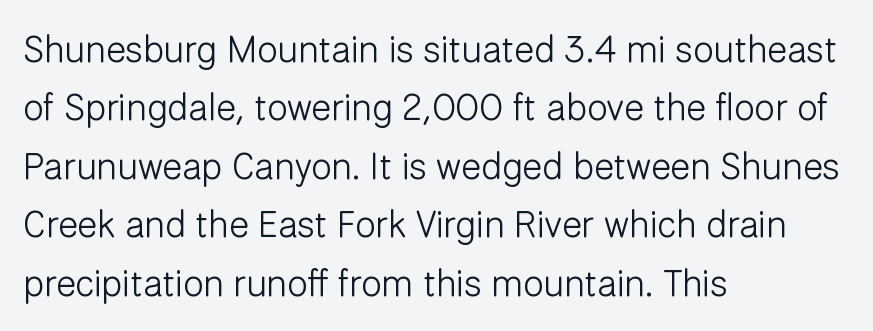
{"serif": "no", "italic": "no", "bold": "no", "weight": "light", "width": "normal", "stroke_contrast": "low", "x_height": "medium", "monospaced": "no", "underline": "no", "align": "left", "line_spacing": "normal", "line_spacing_ratio": 1.58, "letter_spacing": "normal", "letter_spacing_em": 0.0, "glyph_px": 37}
